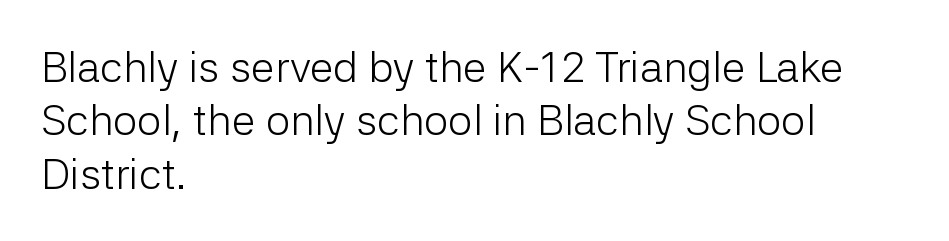
Q: Is the text bold? A: No.
Q: Is the text italic (slanted)? A: No, it is upright.
Q: Is the typeface a serif or a sans-serif typeface? A: Sans-serif.
Q: Is the text underlined? A: No.
Q: How is the paragraph aligned? A: Left-aligned.
Q: Is the spacing between letters normal or unusually wide? A: Normal.
Q: Width (condensed, normal, or wide)? A: Normal.
Q: Stroke contrast? A: Low.
Q: x-height? A: Medium.
Q: Monospaced? A: No.
